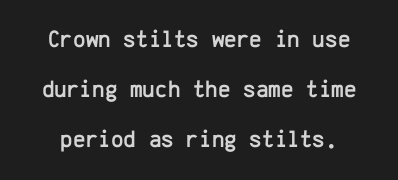
Q: Is the text italic (slanted)? A: No, it is upright.
Q: Is the text underlined? A: No.
Q: Is the spacing between letters normal or unusually wide? A: Normal.
Q: Is the spacing between lines tight, normal or loose? A: Loose.
